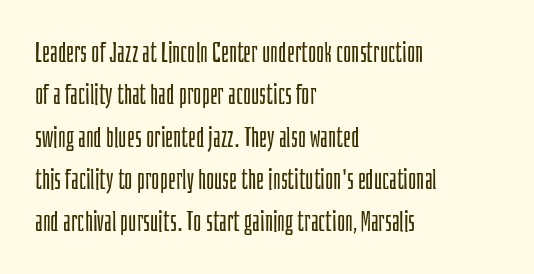
{"serif": "no", "italic": "no", "bold": "no", "weight": "light", "width": "condensed", "stroke_contrast": "low", "x_height": "large", "monospaced": "no", "underline": "no", "align": "left", "line_spacing": "normal", "line_spacing_ratio": 1.51, "letter_spacing": "normal", "letter_spacing_em": 0.0, "glyph_px": 28}
